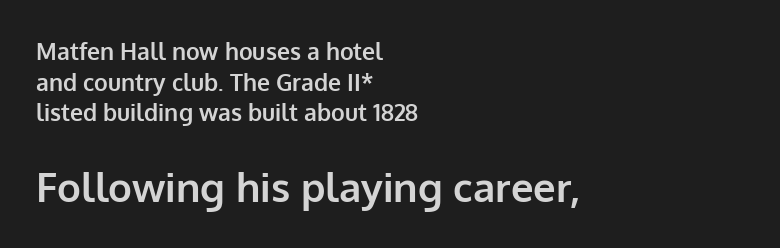
{"serif": "no", "italic": "no", "bold": "yes", "weight": "bold", "width": "normal", "stroke_contrast": "low", "x_height": "medium", "monospaced": "no", "underline": "no", "align": "left", "line_spacing": "normal", "line_spacing_ratio": 1.33, "letter_spacing": "normal", "letter_spacing_em": 0.0, "larger_block": "second", "size_ratio": 1.74, "glyph_px": 40}
